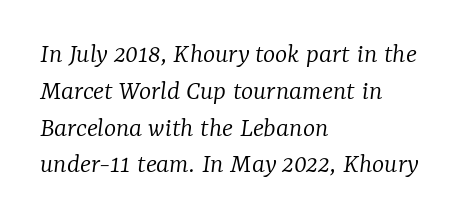
Q: Is the text bold? A: No.
Q: Is the text italic (slanted)? A: Yes, it leans right by about 7 degrees.
Q: Is the typeface a serif or a sans-serif typeface? A: Serif.
Q: Is the text underlined? A: No.
Q: How is the paragraph aligned? A: Left-aligned.
Q: Is the spacing between letters normal or unusually wide? A: Normal.
Q: Is the spacing between lines tight, normal or loose? A: Normal.
Q: Width (condensed, normal, or wide)? A: Normal.
Q: Stroke contrast? A: Low.
Q: x-height? A: Medium.
Q: Monospaced? A: No.
